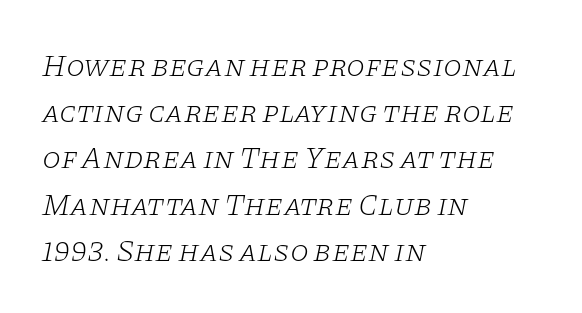
Q: Is the text bold? A: No.
Q: Is the text italic (slanted)? A: Yes, it leans right by about 11 degrees.
Q: Is the typeface a serif or a sans-serif typeface? A: Serif.
Q: Is the text underlined? A: No.
Q: How is the paragraph aligned? A: Left-aligned.
Q: Is the spacing between letters normal or unusually wide? A: Normal.
Q: Is the spacing between lines tight, normal or loose? A: Normal.
Q: Width (condensed, normal, or wide)? A: Wide.
Q: Stroke contrast? A: Low.
Q: x-height? A: Large.
Q: Monospaced? A: No.
